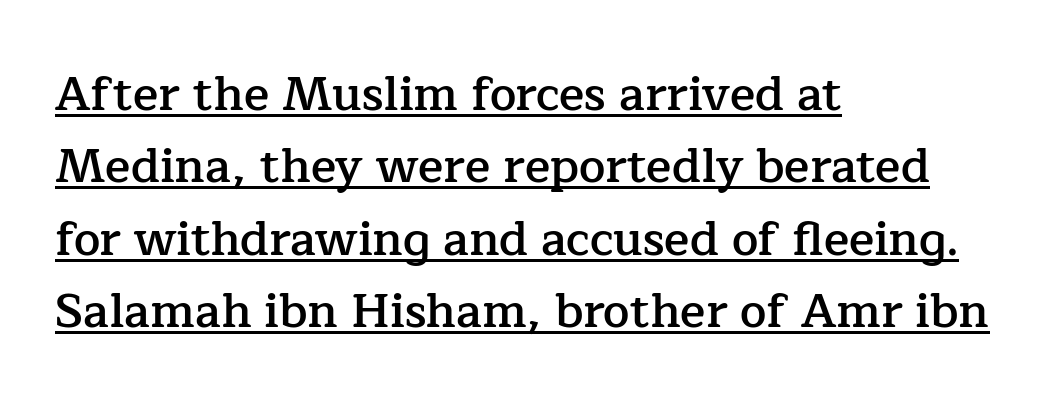
The image shows 47 px semibold serif type, upright; set left-aligned, normal line spacing (1.54x), normal letter spacing, underlined; low stroke contrast and a medium x-height.
